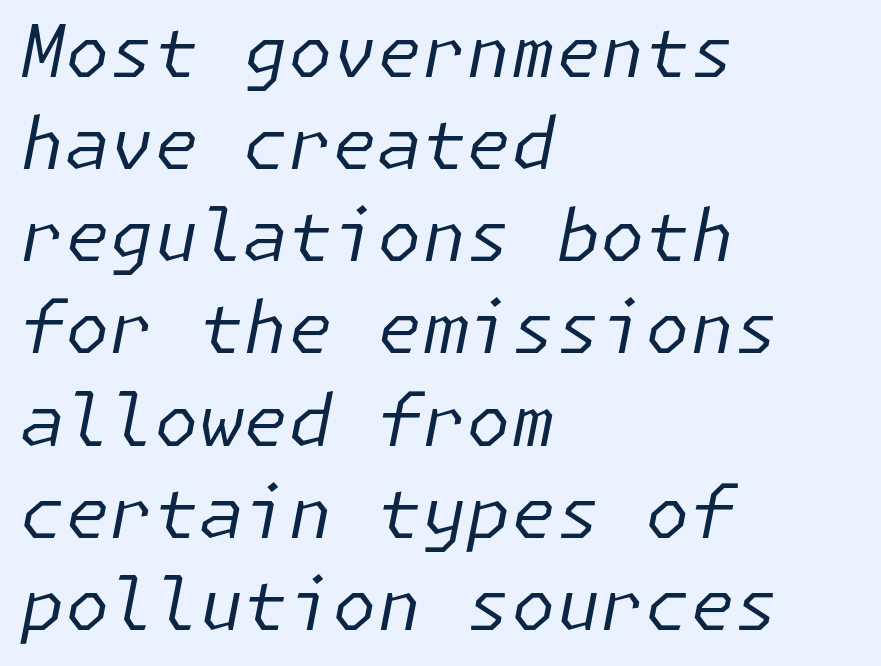
{"italic": "yes", "lean": "right", "slant_degrees": 11, "bold": "no", "weight": "regular", "width": "normal", "stroke_contrast": "low", "x_height": "medium", "underline": "no", "align": "left", "line_spacing": "normal", "line_spacing_ratio": 1.28, "letter_spacing": "normal", "letter_spacing_em": 0.0, "glyph_px": 72}
